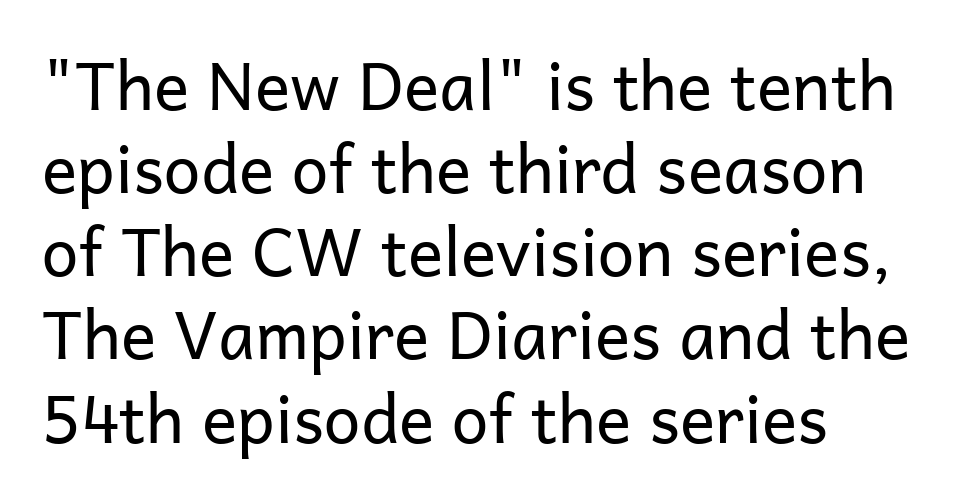
{"serif": "no", "italic": "no", "bold": "no", "weight": "regular", "width": "normal", "stroke_contrast": "low", "x_height": "medium", "monospaced": "no", "underline": "no", "line_spacing": "normal", "line_spacing_ratio": 1.26, "letter_spacing": "normal", "letter_spacing_em": 0.0, "glyph_px": 66}
